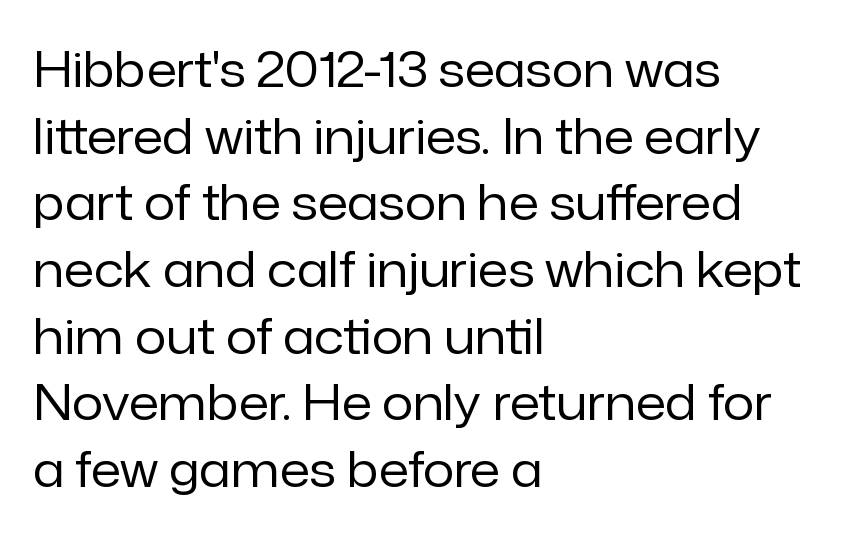
{"serif": "no", "italic": "no", "bold": "no", "weight": "regular", "width": "normal", "stroke_contrast": "low", "x_height": "medium", "monospaced": "no", "underline": "no", "align": "left", "line_spacing": "normal", "line_spacing_ratio": 1.36, "letter_spacing": "normal", "letter_spacing_em": 0.0, "glyph_px": 49}
